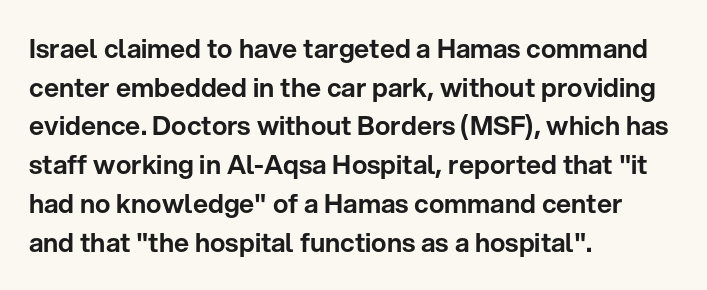
Q: Is the text italic (slanted)? A: No, it is upright.
Q: Is the text underlined? A: No.
Q: How is the paragraph aligned? A: Left-aligned.
Q: Is the spacing between letters normal or unusually wide? A: Normal.
Q: Is the spacing between lines tight, normal or loose? A: Normal.
